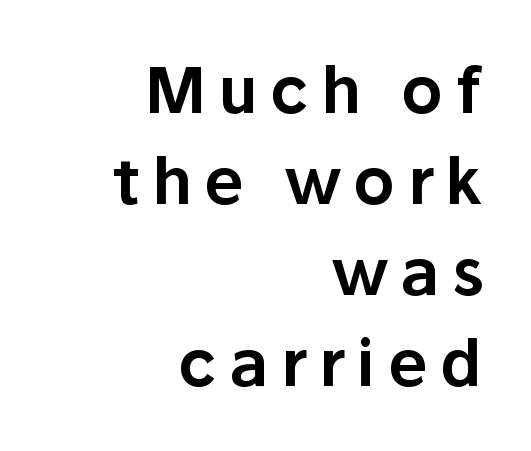
{"serif": "no", "italic": "no", "width": "normal", "stroke_contrast": "low", "x_height": "medium", "monospaced": "no", "underline": "no", "align": "right", "line_spacing": "normal", "line_spacing_ratio": 1.42, "glyph_px": 64}
